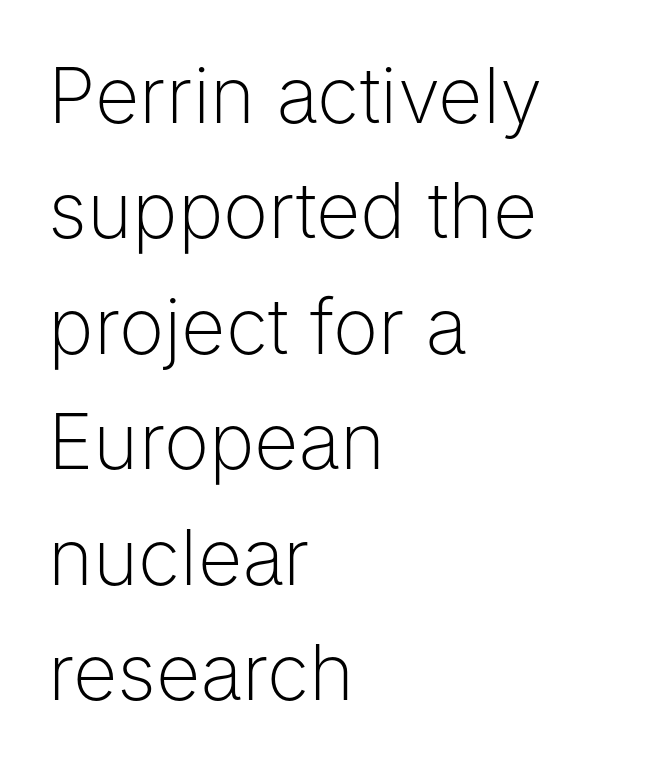
{"serif": "no", "italic": "no", "bold": "no", "weight": "light", "width": "normal", "stroke_contrast": "low", "x_height": "medium", "monospaced": "no", "underline": "no", "align": "left", "line_spacing": "normal", "line_spacing_ratio": 1.5, "letter_spacing": "normal", "letter_spacing_em": 0.0, "glyph_px": 77}
